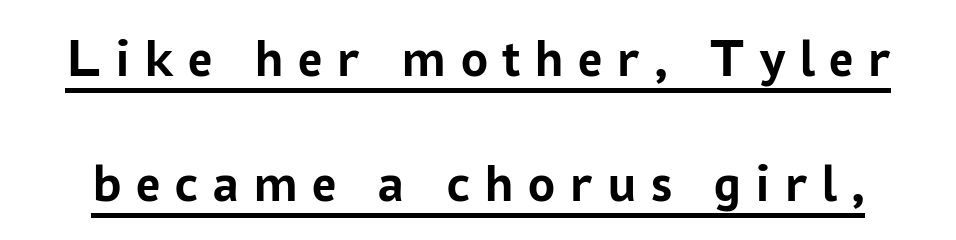
Thick stems and heavy bowls — unmistakably bold. Successive baselines arrive slowly, with a big drop between each. Students, note that the glyphs here are deliberately spaced far apart. A baseline rule has been typeset under these characters.
